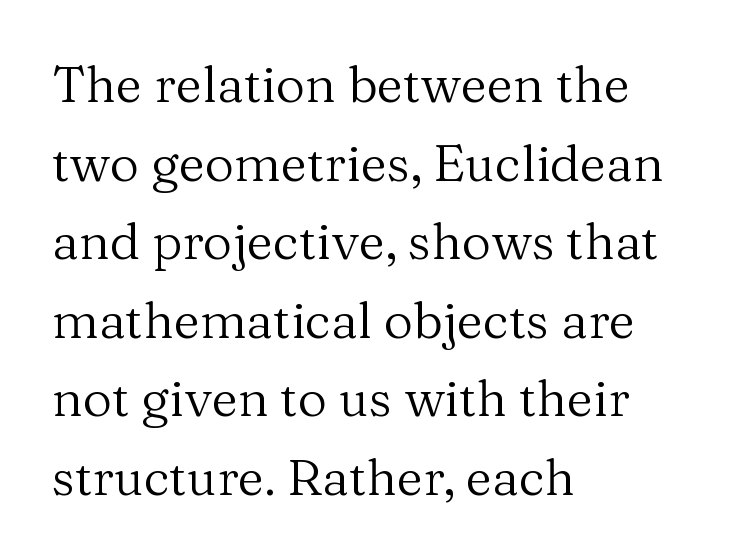
The words here are not underlined. These lines stack with their left ends in a neat column. Rows of type keep a routine distance in the vertical direction. The typography opts for an upright posture over an oblique one. Does the type have serifs? Yes, each stem ends in a small foot. The passage shown has conventional tracking throughout.
